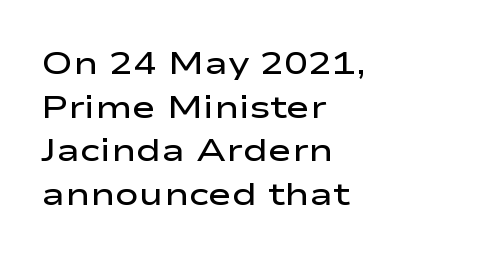
Designer's note — italics off, roman on. The glyphs have the mass of a demibold cut, below bold. All the whitespace from short lines collects on the right. Underline: absent.
